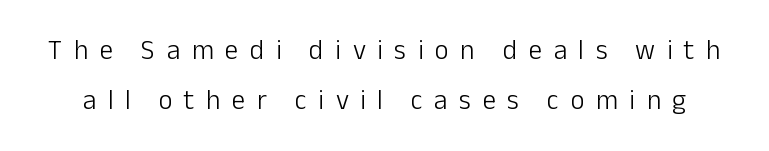
Q: Is the text bold? A: No.
Q: Is the text italic (slanted)? A: No, it is upright.
Q: Is the text underlined? A: No.
Q: Is the spacing between letters normal or unusually wide? A: Unusually wide.
